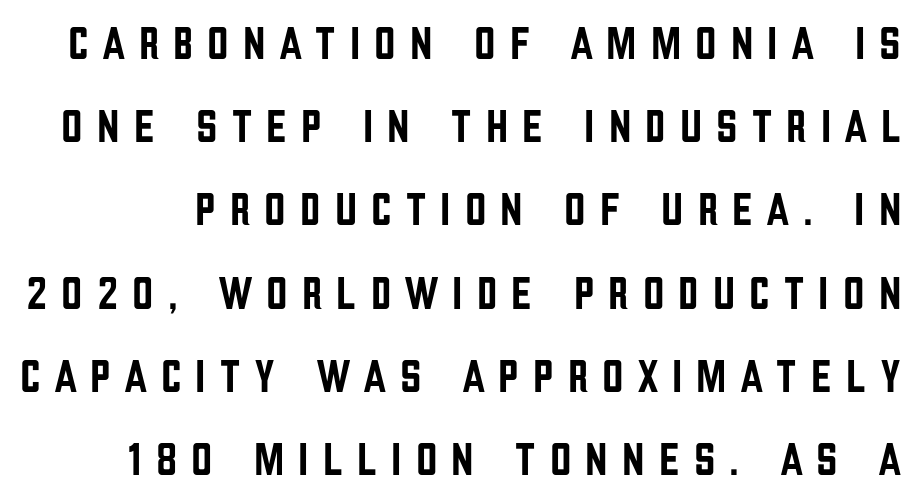
Q: Is the text italic (slanted)? A: No, it is upright.
Q: Is the typeface a serif or a sans-serif typeface? A: Sans-serif.
Q: Is the text underlined? A: No.
Q: Is the spacing between letters normal or unusually wide? A: Unusually wide.
Q: Width (condensed, normal, or wide)? A: Condensed.
Q: Stroke contrast? A: Low.
Q: x-height? A: Large.
Q: Monospaced? A: No.
